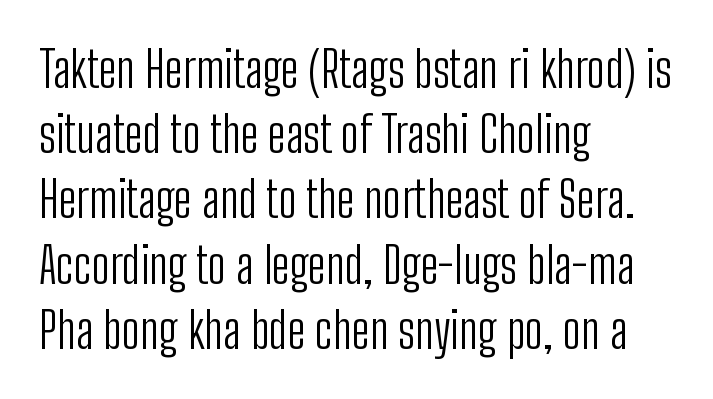
Has an underline been added? It has not. Compared with a centered layout, this one pins lines to the left instead. Stems here are at most as thick as an everyday book face. Do the letters lean? They stand straight. The leading is moderate, giving the passage an even texture. These lines keep a tight, regular rhythm from letter to letter.
